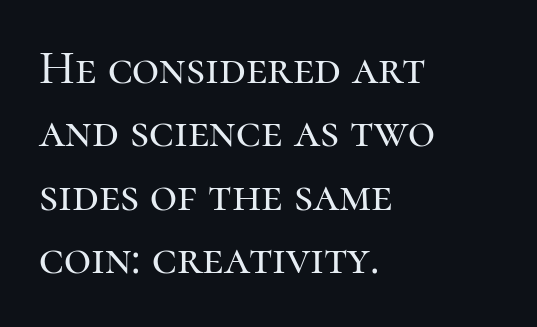
Q: Is the text italic (slanted)? A: No, it is upright.
Q: Is the typeface a serif or a sans-serif typeface? A: Serif.
Q: Is the text underlined? A: No.
Q: How is the paragraph aligned? A: Left-aligned.
Q: Is the spacing between letters normal or unusually wide? A: Normal.
Q: Is the spacing between lines tight, normal or loose? A: Normal.
Q: Width (condensed, normal, or wide)? A: Normal.
Q: Stroke contrast? A: High.
Q: x-height? A: Medium.
Q: Monospaced? A: No.
